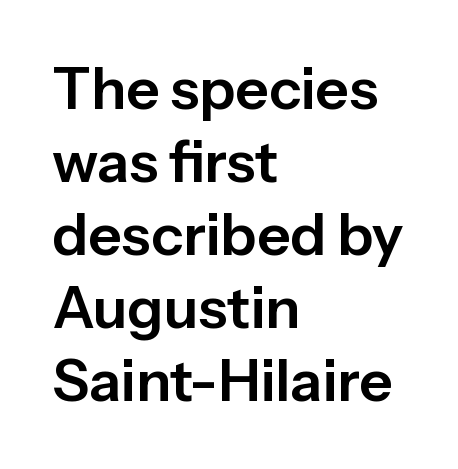
The glyphs are unaccompanied by any horizontal stroke below them. The rendering uses natural spacing where letterforms have individual widths. In terms of letterform style, serifs are entirely absent. Tall strokes in this sample are plumb rather than angled. You could call the tracking neutral — neither tight nor loose. Compared with typical paragraphs, the rows here are spaced about the same.
